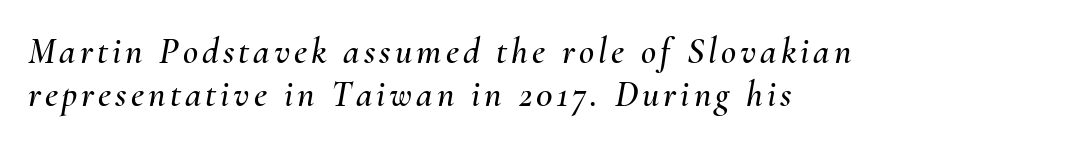
The image shows 37 px text type, italic (leaning right); set left-aligned, tight line spacing (1.15x), not underlined; medium stroke contrast and a small x-height.
